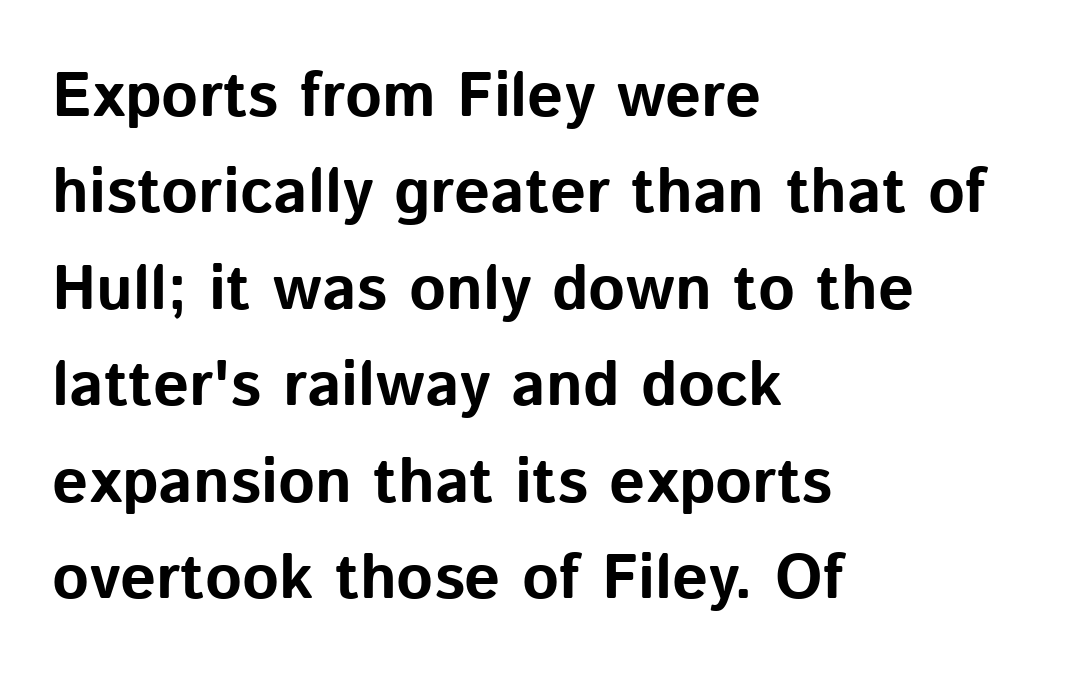
{"serif": "no", "italic": "no", "bold": "yes", "weight": "bold", "width": "normal", "stroke_contrast": "low", "x_height": "medium", "monospaced": "no", "underline": "no", "align": "left", "line_spacing": "normal", "line_spacing_ratio": 1.53, "letter_spacing": "normal", "letter_spacing_em": 0.0, "glyph_px": 63}
